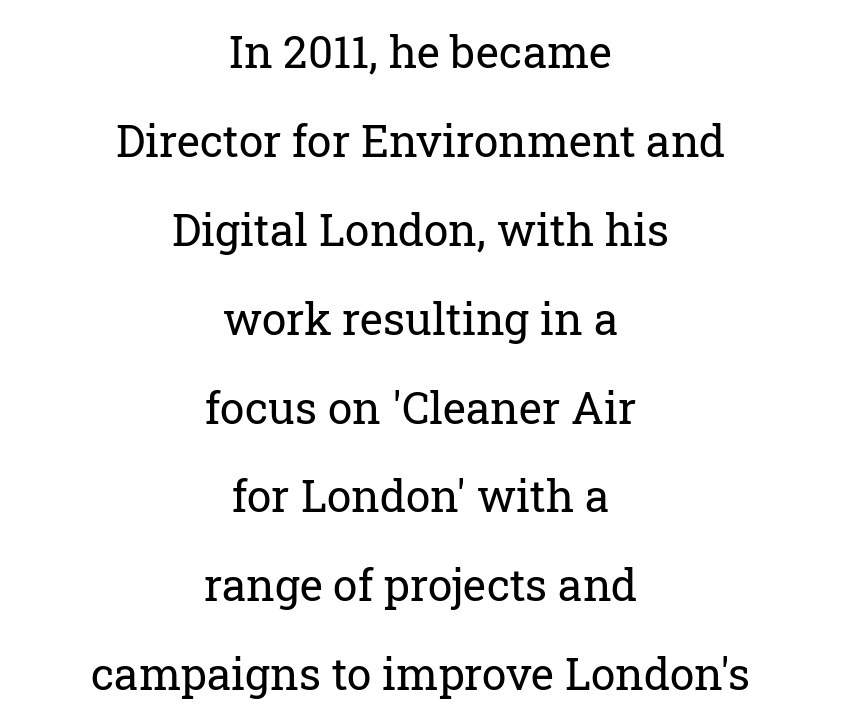
The image shows 44 px regular-weight serif type, upright; set centered, loose line spacing (2.02x), normal letter spacing, not underlined; low stroke contrast and a medium x-height.
